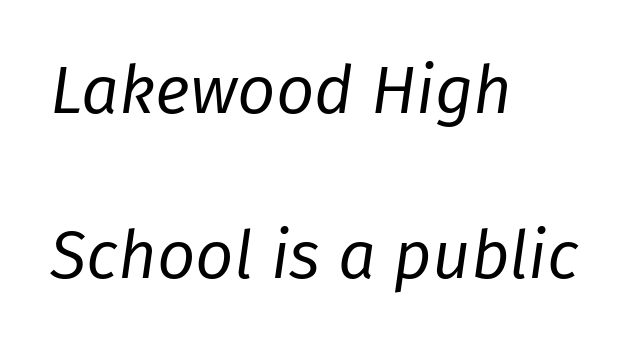
Is the letter spacing exaggerated? No — it looks like the ordinary default. Summary of vertical rhythm: relaxed, with wide interline spacing. In terms of posture, this sample is oblique. You could not count columns in this text — the font is proportionally spaced.
